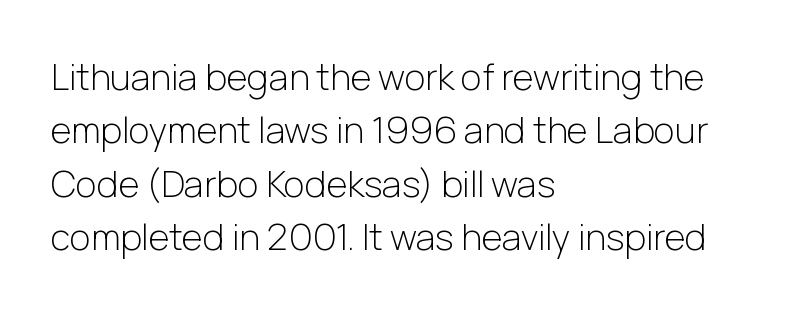
Q: Is the text bold? A: No.
Q: Is the text italic (slanted)? A: No, it is upright.
Q: Is the typeface a serif or a sans-serif typeface? A: Sans-serif.
Q: Is the text underlined? A: No.
Q: How is the paragraph aligned? A: Left-aligned.
Q: Is the spacing between letters normal or unusually wide? A: Normal.
Q: Is the spacing between lines tight, normal or loose? A: Normal.
Q: Width (condensed, normal, or wide)? A: Normal.
Q: Stroke contrast? A: Low.
Q: x-height? A: Medium.
Q: Monospaced? A: No.
